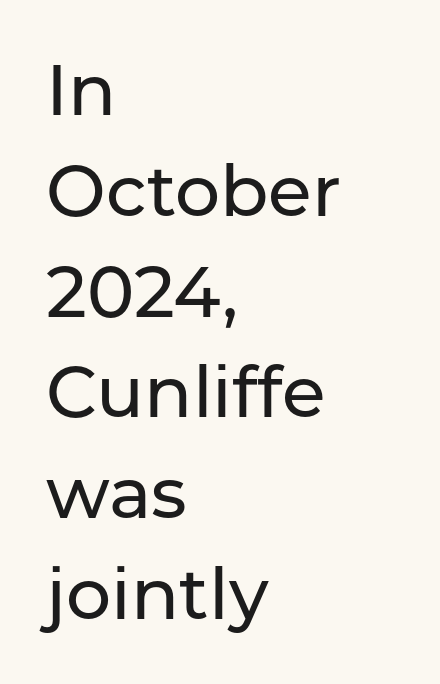
{"serif": "no", "italic": "no", "width": "normal", "stroke_contrast": "low", "x_height": "medium", "monospaced": "no", "underline": "no", "align": "left", "line_spacing": "normal", "line_spacing_ratio": 1.42, "letter_spacing": "normal", "letter_spacing_em": 0.0, "glyph_px": 71}
